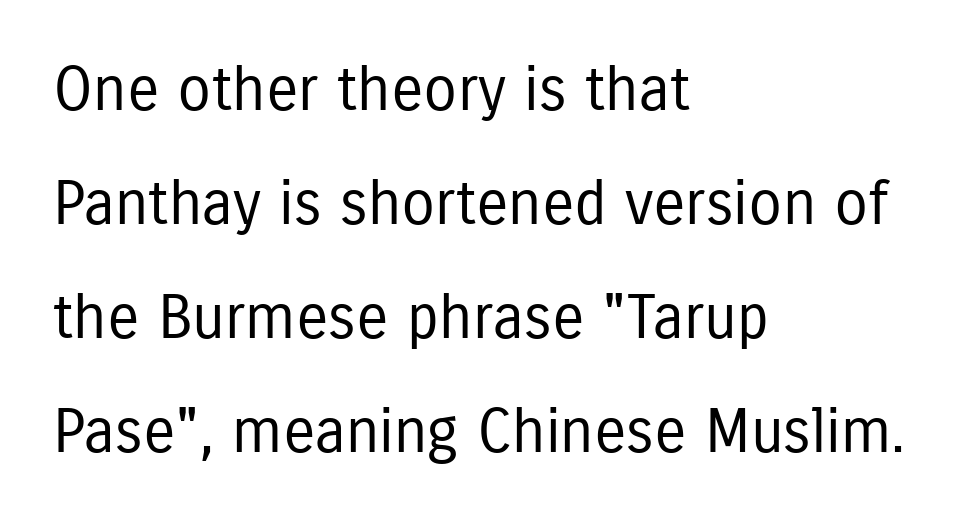
Each row of text sits above clean, open space. Proportional: the letters do not fall into vertical columns. To sum up the face: it is a sans, with no serifs. The tracking reads as untouched default to a designer's eye.
